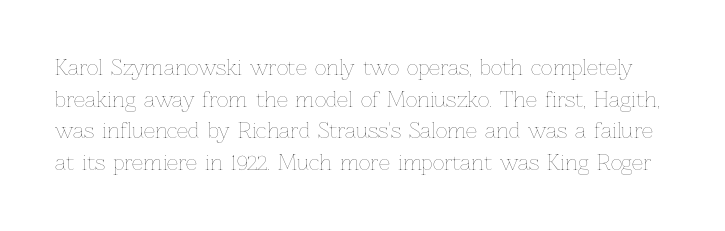
The image shows 20 px text type, upright; set normal line spacing (1.58x), normal letter spacing, not underlined.
